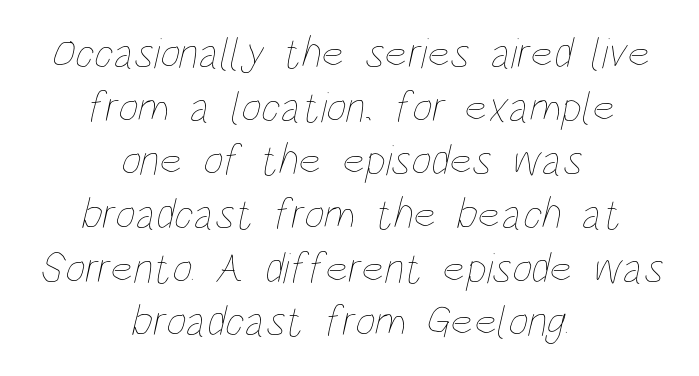
{"bold": "no", "weight": "thin", "width": "condensed", "stroke_contrast": "low", "x_height": "large", "monospaced": "no", "underline": "no", "align": "center", "line_spacing_ratio": 1.22, "letter_spacing": "normal", "letter_spacing_em": 0.0, "glyph_px": 44}
